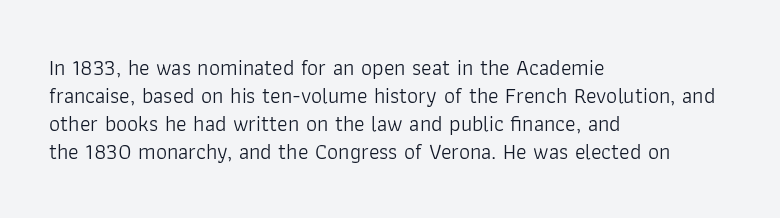
The image shows 22 px text type, upright; set left-aligned, normal line spacing (1.27x), normal letter spacing, not underlined.
